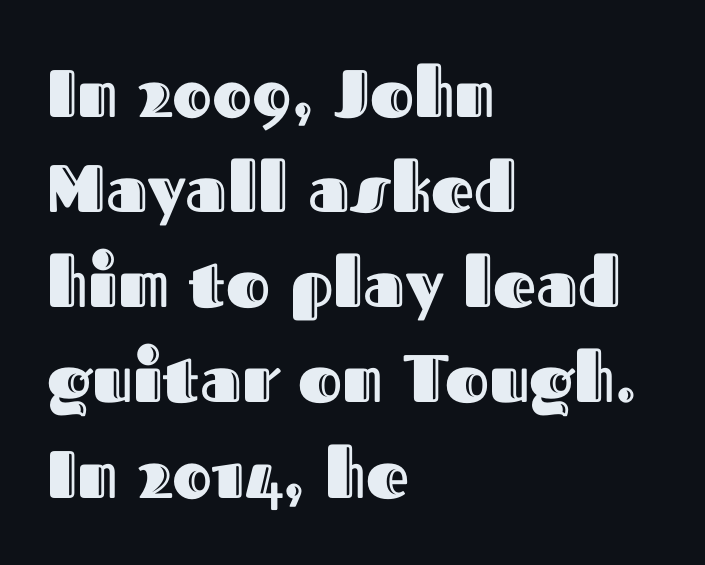
{"italic": "no", "width": "normal", "x_height": "medium", "monospaced": "no", "underline": "no", "align": "left", "line_spacing": "normal", "line_spacing_ratio": 1.42, "letter_spacing": "normal", "letter_spacing_em": 0.0, "glyph_px": 67}
